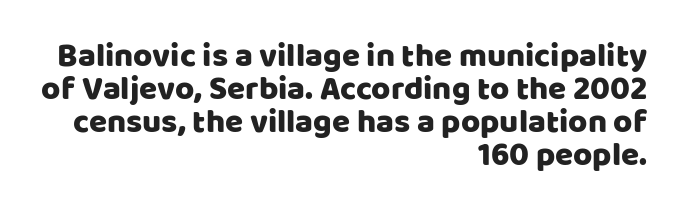
The image shows 33 px sans-serif type, upright; set right-aligned, tight line spacing (1.0x), normal letter spacing, not underlined; low stroke contrast and a large x-height.
